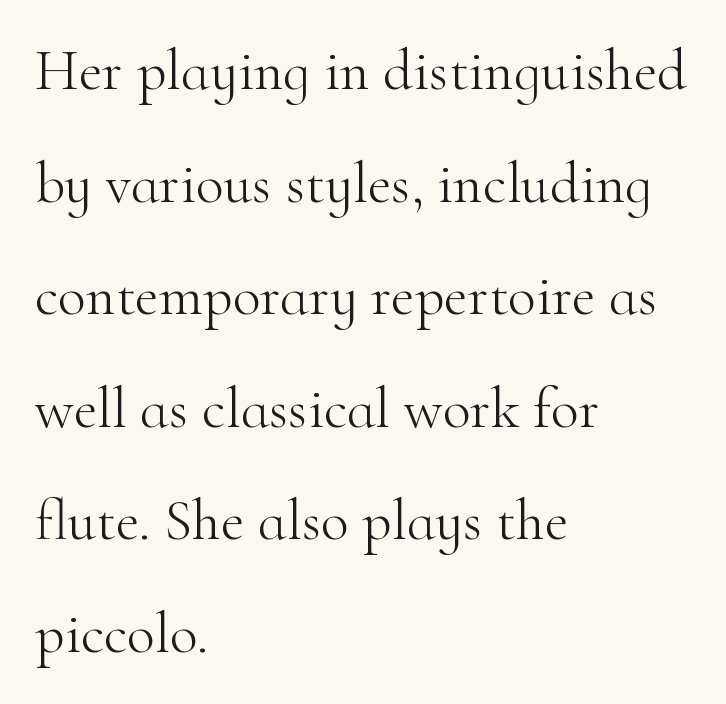
Do the letters lean? They stand straight. What kind of face is this? One with serifs. The face used here is proportionally spaced, like ordinary book or web type. No word sits above an underline. In terms of leading, this rendering errs on the spacious side. Typeset ragged right — the left edge is the straight one.
